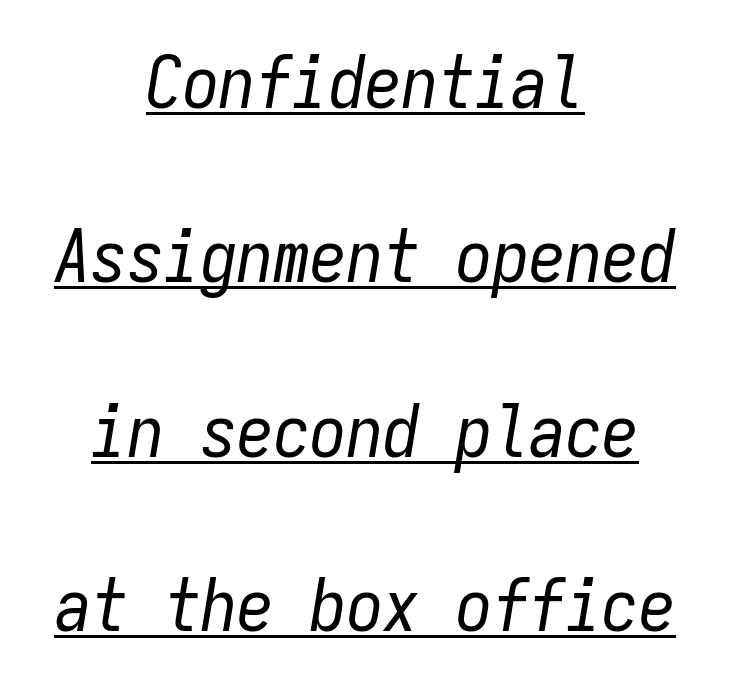
Honestly, the rows look like they've been pulled way apart. No letter is thick-stroked: the sample isn't bold. Think of a typewriter: that constant character pitch is what you see here. Which margin do the lines hug? Neither — every line sits in the middle. Each line of the rendering has a horizontal stroke beneath the glyphs. Tracking value appears to be zero — textbook default spacing.
